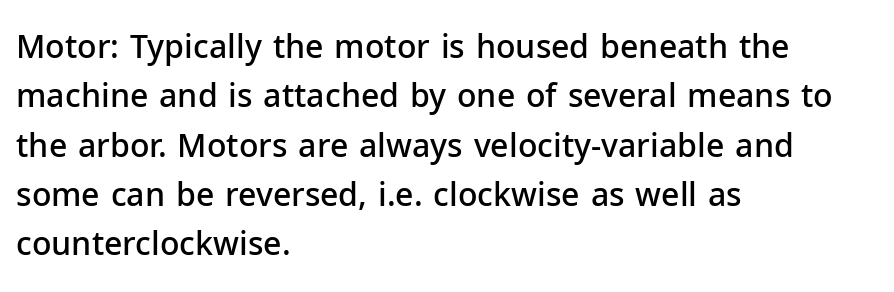
Q: Is the text bold? A: Semi-bold.
Q: Is the text italic (slanted)? A: No, it is upright.
Q: Is the typeface a serif or a sans-serif typeface? A: Sans-serif.
Q: Is the text underlined? A: No.
Q: How is the paragraph aligned? A: Left-aligned.
Q: Is the spacing between letters normal or unusually wide? A: Normal.
Q: Is the spacing between lines tight, normal or loose? A: Normal.
Q: Width (condensed, normal, or wide)? A: Normal.
Q: Stroke contrast? A: Low.
Q: x-height? A: Medium.
Q: Monospaced? A: No.
